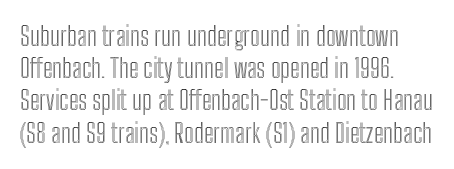
There is no visible air inserted between adjacent glyphs. The passage shown is not underscored anywhere. Rendered with straight, roman letterforms.
